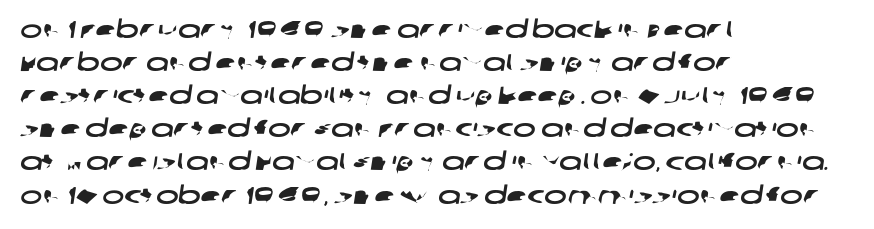
{"underline": "no", "align": "left", "line_spacing": "normal", "line_spacing_ratio": 1.38, "letter_spacing": "normal", "letter_spacing_em": 0.0, "glyph_px": 24}
